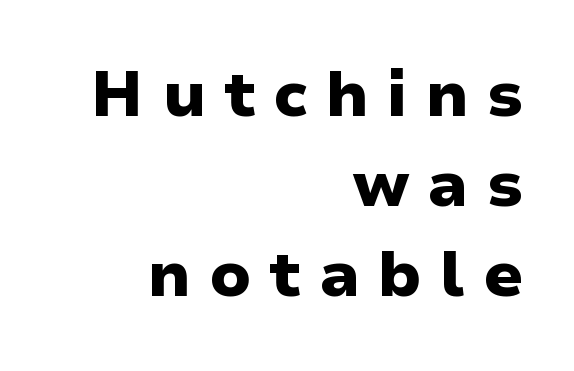
{"serif": "no", "italic": "no", "bold": "yes", "weight": "heavy", "width": "normal", "stroke_contrast": "low", "x_height": "medium", "monospaced": "no", "underline": "no", "align": "right", "line_spacing": "normal", "line_spacing_ratio": 1.41, "letter_spacing": "wide", "letter_spacing_em": 0.28, "glyph_px": 64}
